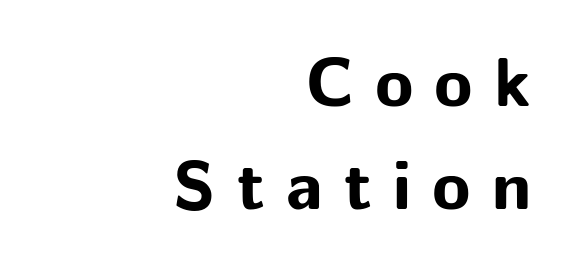
{"serif": "no", "italic": "no", "bold": "yes", "weight": "bold", "width": "normal", "stroke_contrast": "low", "x_height": "medium", "monospaced": "no", "underline": "no", "align": "right", "line_spacing": "normal", "line_spacing_ratio": 1.47, "letter_spacing": "wide", "letter_spacing_em": 0.3, "glyph_px": 70}
